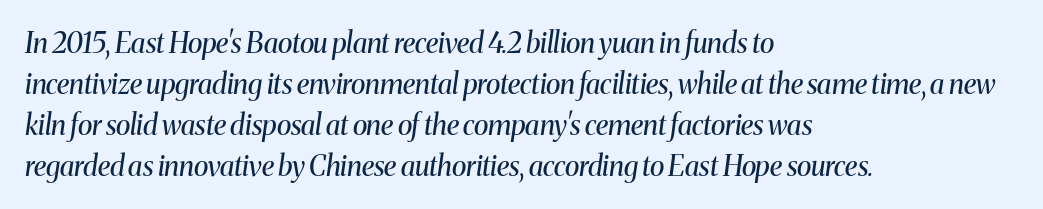
{"serif": "yes", "italic": "yes", "lean": "right", "slant_degrees": 8, "bold": "no", "weight": "regular", "width": "normal", "stroke_contrast": "medium", "x_height": "medium", "monospaced": "no", "underline": "no", "align": "left", "line_spacing": "normal", "line_spacing_ratio": 1.46, "letter_spacing": "normal", "letter_spacing_em": 0.0, "glyph_px": 28}
